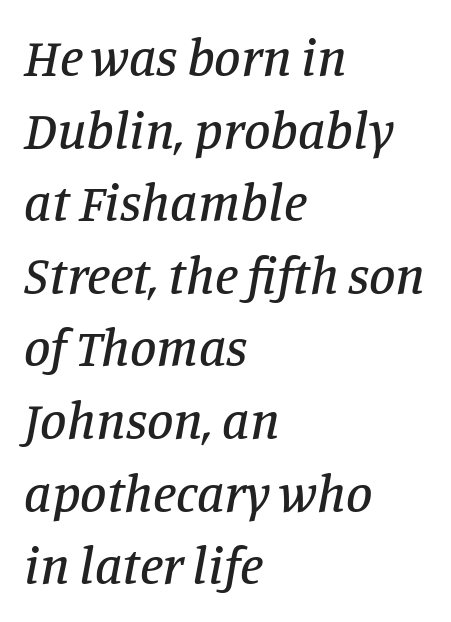
I'd call this a serif setting — the letters wear small feet. The passage shown is typed in a proportional face where columns would drift. Summary of vertical rhythm: regular, with standard interline spacing. Is the type slanted? Yes — the strokes lean at a clear angle. Letters rest on an invisible, unmarked baseline. Line beginnings align vertically; line endings do not.
